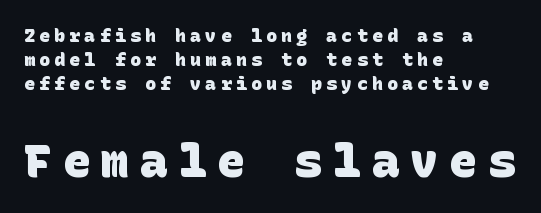
{"serif": "no", "bold": "yes", "weight": "heavy", "width": "normal", "stroke_contrast": "low", "x_height": "large", "underline": "no", "align": "left", "line_spacing": "normal", "line_spacing_ratio": 1.33, "letter_spacing": "wide", "letter_spacing_em": 0.24, "larger_block": "second", "size_ratio": 2.56, "glyph_px": 46}
